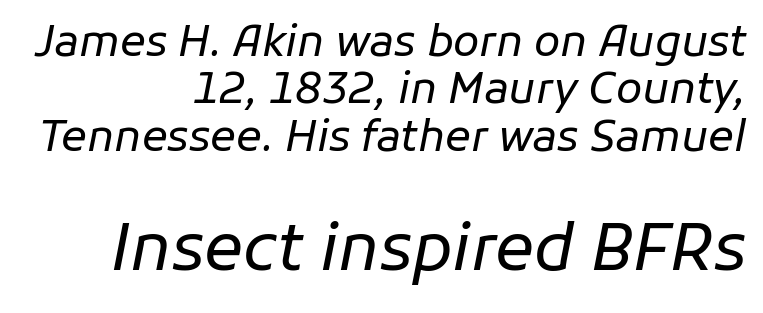
Q: Is the text bold? A: No.
Q: Is the text italic (slanted)? A: Yes, it leans right by about 11 degrees.
Q: Is the text underlined? A: No.
Q: How is the paragraph aligned? A: Right-aligned.
Q: Is the spacing between letters normal or unusually wide? A: Normal.
Q: Is the spacing between lines tight, normal or loose? A: Tight.
Q: Which block of text is set in a larger size, the first (top) or the second (bottom)? A: The second (bottom) one.
Q: Width (condensed, normal, or wide)? A: Normal.
Q: Stroke contrast? A: Low.
Q: x-height? A: Medium.
Q: Monospaced? A: No.
